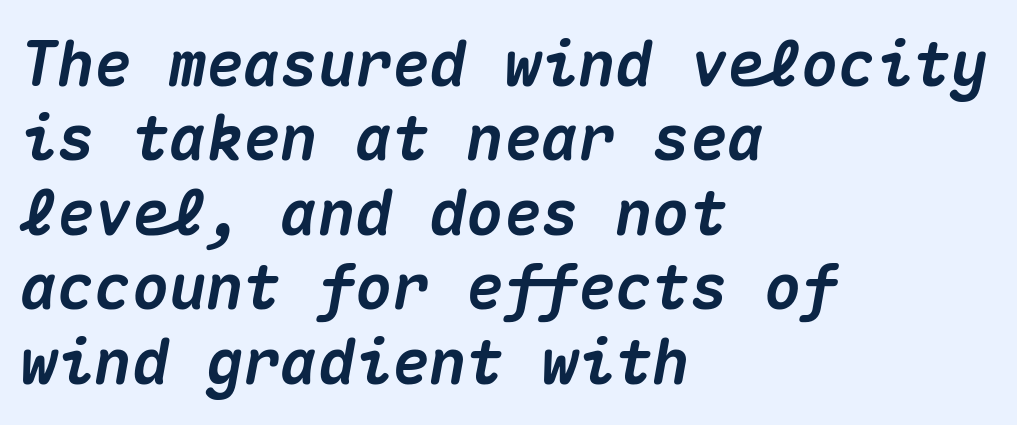
The image shows 62 px heavy type, italic (leaning right), monospaced; set left-aligned, line spacing 1.2x, normal letter spacing, not underlined; medium stroke contrast and a medium x-height.
